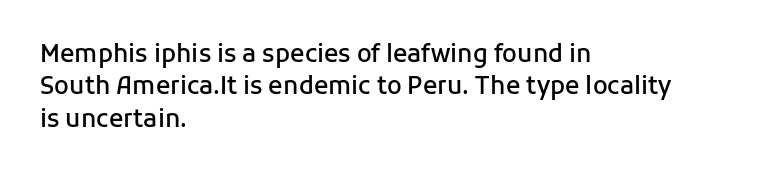
{"italic": "no", "bold": "semi", "underline": "no", "align": "left", "line_spacing": "normal", "line_spacing_ratio": 1.35, "letter_spacing": "normal", "letter_spacing_em": 0.0, "glyph_px": 24}
